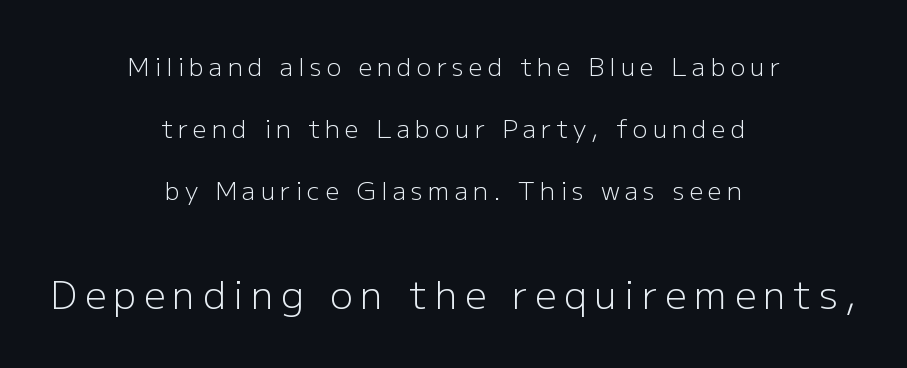
{"serif": "no", "italic": "no", "bold": "no", "weight": "light", "width": "normal", "stroke_contrast": "low", "x_height": "medium", "monospaced": "no", "underline": "no", "align": "center", "line_spacing": "loose", "line_spacing_ratio": 2.49, "letter_spacing": "wide", "letter_spacing_em": 0.2, "larger_block": "second", "size_ratio": 1.52, "glyph_px": 38}
